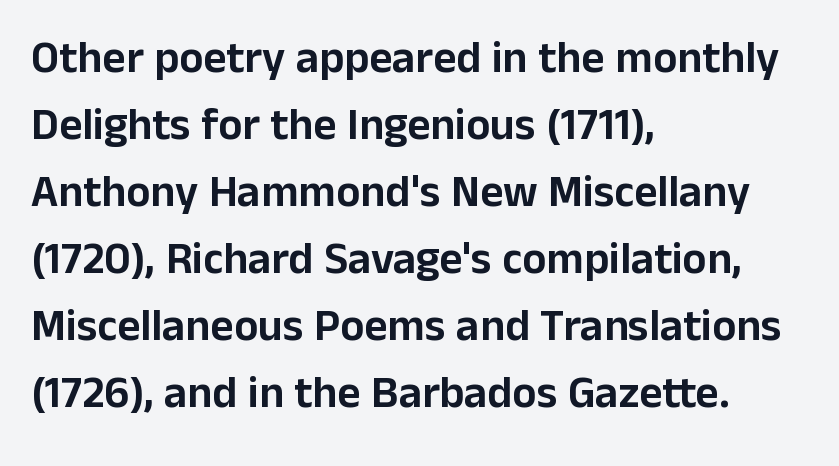
Q: Is the text italic (slanted)? A: No, it is upright.
Q: Is the typeface a serif or a sans-serif typeface? A: Sans-serif.
Q: Is the text underlined? A: No.
Q: How is the paragraph aligned? A: Left-aligned.
Q: Is the spacing between letters normal or unusually wide? A: Normal.
Q: Is the spacing between lines tight, normal or loose? A: Normal.
Q: Width (condensed, normal, or wide)? A: Normal.
Q: Stroke contrast? A: Low.
Q: x-height? A: Medium.
Q: Monospaced? A: No.
